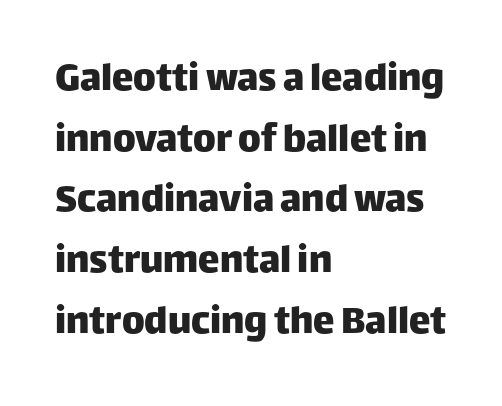
{"serif": "no", "italic": "no", "width": "normal", "stroke_contrast": "low", "x_height": "large", "monospaced": "no", "underline": "no", "align": "left", "line_spacing": "normal", "line_spacing_ratio": 1.41, "letter_spacing": "normal", "letter_spacing_em": 0.0, "glyph_px": 43}
